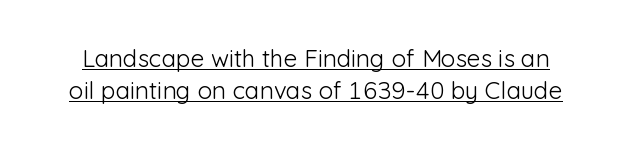
{"italic": "no", "bold": "no", "underline": "yes", "line_spacing": "normal", "line_spacing_ratio": 1.33, "letter_spacing": "normal", "letter_spacing_em": 0.0, "glyph_px": 24}
